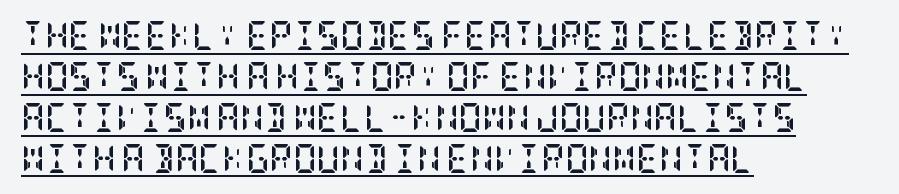
Q: Is the text bold? A: Yes.
Q: Is the text italic (slanted)? A: No, it is upright.
Q: Is the typeface a serif or a sans-serif typeface? A: Serif.
Q: Is the text underlined? A: Yes.
Q: How is the paragraph aligned? A: Left-aligned.
Q: Is the spacing between letters normal or unusually wide? A: Normal.
Q: Is the spacing between lines tight, normal or loose? A: Normal.
Q: Width (condensed, normal, or wide)? A: Condensed.
Q: Stroke contrast? A: Low.
Q: x-height? A: Large.
